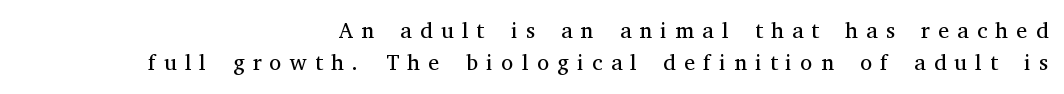
Q: Is the text bold? A: No.
Q: Is the text italic (slanted)? A: No, it is upright.
Q: Is the text underlined? A: No.
Q: How is the paragraph aligned? A: Right-aligned.
Q: Is the spacing between letters normal or unusually wide? A: Unusually wide.
Q: Is the spacing between lines tight, normal or loose? A: Normal.
